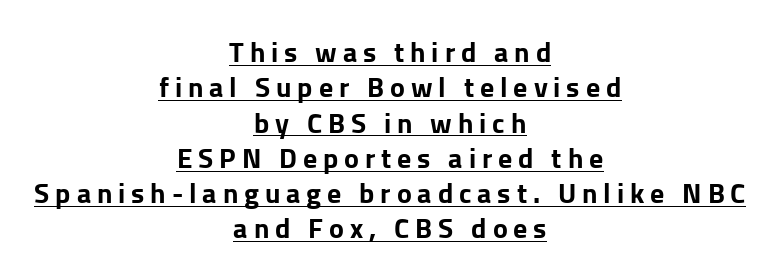
A typesetter would call this heavily tracked-out type. You can tell it's not italic because the verticals are truly vertical. The leading is moderate, giving the passage an even texture. Somebody hit Ctrl+U on this one — the words are underlined.
